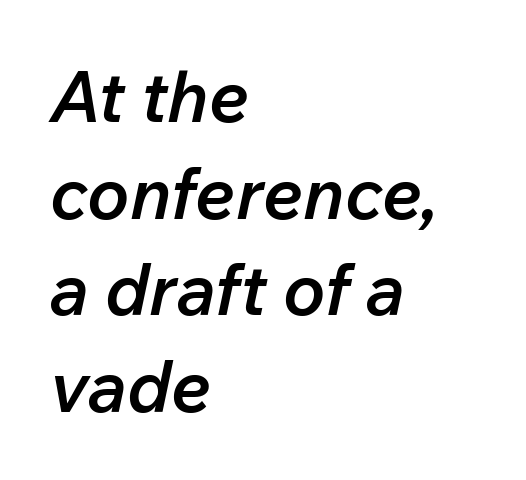
{"italic": "yes", "lean": "right", "slant_degrees": 12, "bold": "semi", "weight": "semibold", "width": "normal", "stroke_contrast": "low", "x_height": "medium", "monospaced": "no", "underline": "no", "align": "left", "line_spacing": "normal", "line_spacing_ratio": 1.36, "letter_spacing": "normal", "letter_spacing_em": 0.0, "glyph_px": 71}
